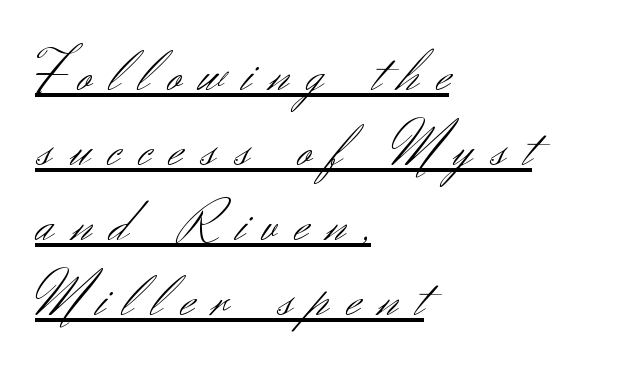
{"serif": "no", "bold": "no", "weight": "light", "width": "normal", "stroke_contrast": "medium", "x_height": "small", "monospaced": "no", "underline": "yes", "align": "left", "line_spacing": "normal", "line_spacing_ratio": 1.27, "letter_spacing": "wide", "letter_spacing_em": 0.31, "glyph_px": 59}
